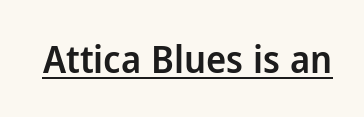
{"serif": "no", "italic": "no", "bold": "semi", "weight": "semibold", "width": "normal", "stroke_contrast": "low", "x_height": "medium", "monospaced": "no", "underline": "yes", "letter_spacing": "normal", "letter_spacing_em": 0.0, "glyph_px": 38}
